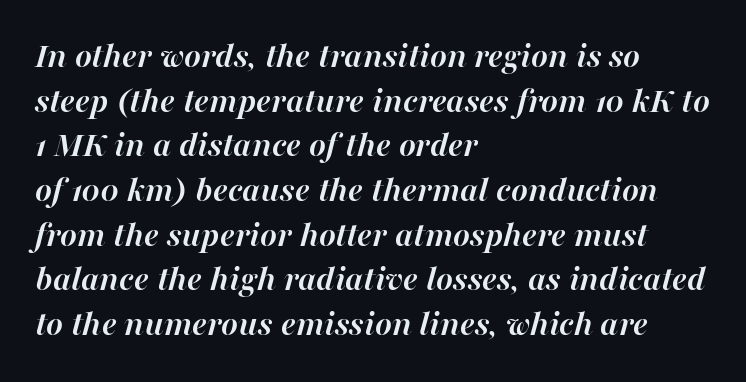
{"italic": "yes", "lean": "right", "slant_degrees": 16, "bold": "yes", "weight": "semibold", "width": "normal", "stroke_contrast": "high", "x_height": "medium", "monospaced": "no", "underline": "no", "align": "left", "line_spacing_ratio": 1.24, "letter_spacing": "normal", "letter_spacing_em": 0.0, "glyph_px": 36}
